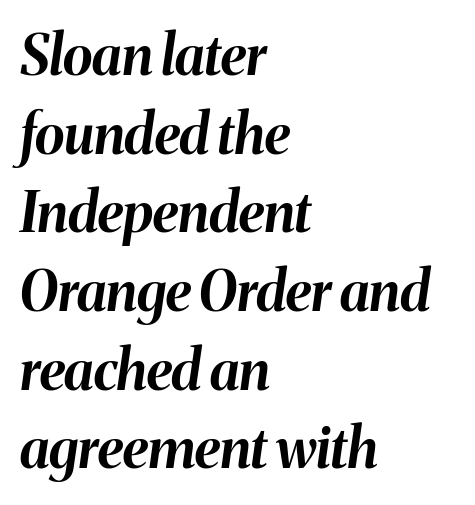
The passage shown is typed in a proportional face where columns would drift. These lines carry a lot of weight — the face is fully bold. This rendering features lettering with no underline. Look at the tracking — it's just the regular setting, nothing added.
